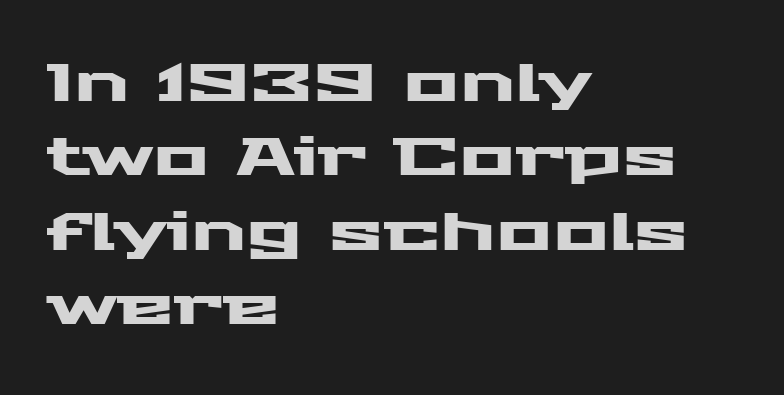
{"serif": "no", "italic": "no", "width": "wide", "stroke_contrast": "medium", "x_height": "medium", "monospaced": "no", "underline": "no", "align": "left", "line_spacing": "normal", "line_spacing_ratio": 1.43, "letter_spacing": "normal", "letter_spacing_em": 0.0, "glyph_px": 52}
